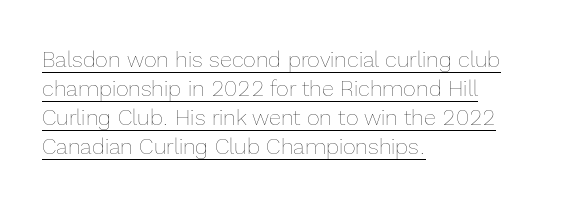
{"italic": "no", "bold": "no", "underline": "yes", "align": "left", "line_spacing": "normal", "line_spacing_ratio": 1.32, "letter_spacing": "normal", "letter_spacing_em": 0.0, "glyph_px": 22}
